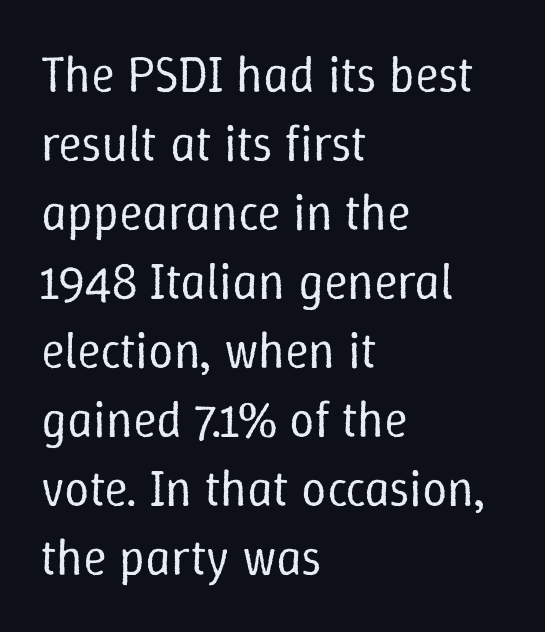
Q: Is the text bold? A: No.
Q: Is the text italic (slanted)? A: No, it is upright.
Q: Is the text underlined? A: No.
Q: How is the paragraph aligned? A: Left-aligned.
Q: Is the spacing between letters normal or unusually wide? A: Normal.
Q: Is the spacing between lines tight, normal or loose? A: Normal.
Q: Width (condensed, normal, or wide)? A: Normal.
Q: Stroke contrast? A: Low.
Q: x-height? A: Medium.
Q: Monospaced? A: No.
